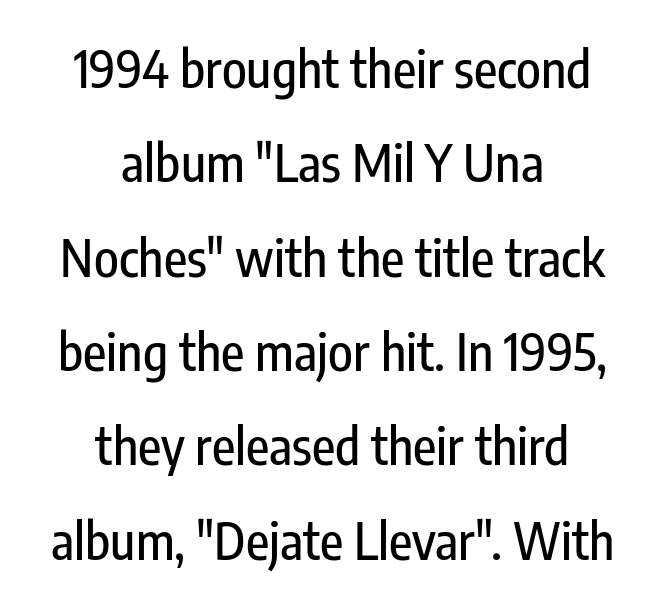
{"serif": "no", "italic": "no", "width": "condensed", "stroke_contrast": "low", "x_height": "medium", "monospaced": "no", "underline": "no", "align": "center", "line_spacing_ratio": 1.85, "letter_spacing": "normal", "letter_spacing_em": 0.0, "glyph_px": 51}
